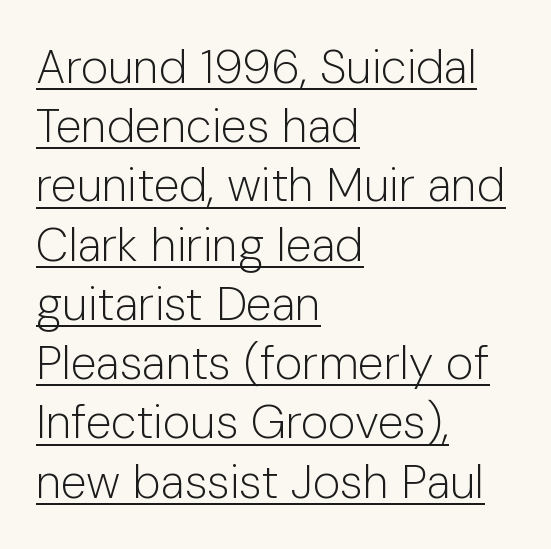
The image shows 47 px light sans-serif type, upright; set left-aligned, normal line spacing (1.26x), normal letter spacing, underlined; low stroke contrast and a medium x-height.
